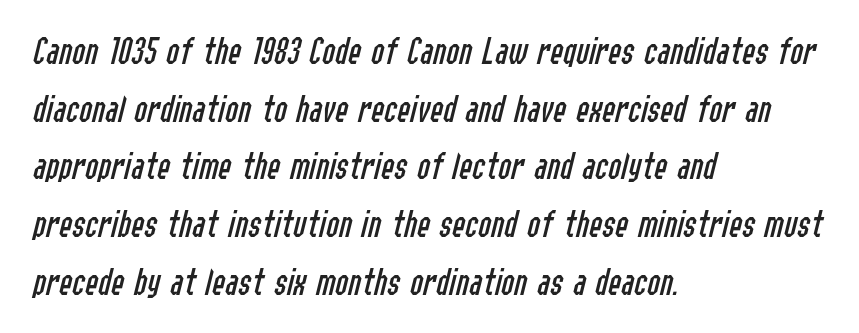
The image shows 39 px regular-weight, condensed type, italic (leaning right); set left-aligned, normal line spacing (1.48x), normal letter spacing, not underlined; low stroke contrast and a medium x-height.
